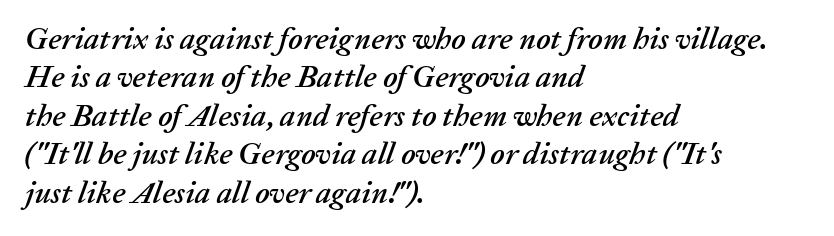
The image shows 31 px text type, italic (leaning right); set left-aligned, line spacing 1.24x, normal letter spacing, not underlined; low stroke contrast and a medium x-height.
